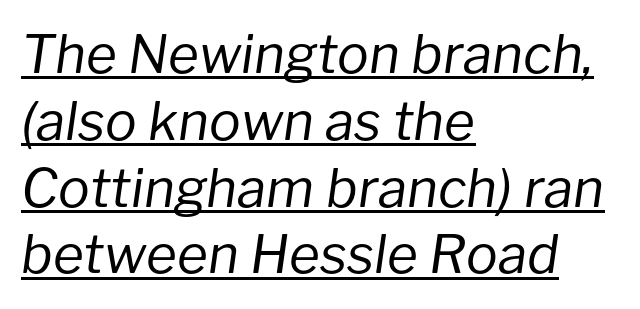
Q: Is the text bold? A: No.
Q: Is the text italic (slanted)? A: Yes, it leans right by about 8 degrees.
Q: Is the text underlined? A: Yes.
Q: How is the paragraph aligned? A: Left-aligned.
Q: Is the spacing between letters normal or unusually wide? A: Normal.
Q: Is the spacing between lines tight, normal or loose? A: Normal.
Q: Width (condensed, normal, or wide)? A: Normal.
Q: Stroke contrast? A: Low.
Q: x-height? A: Medium.
Q: Monospaced? A: No.
